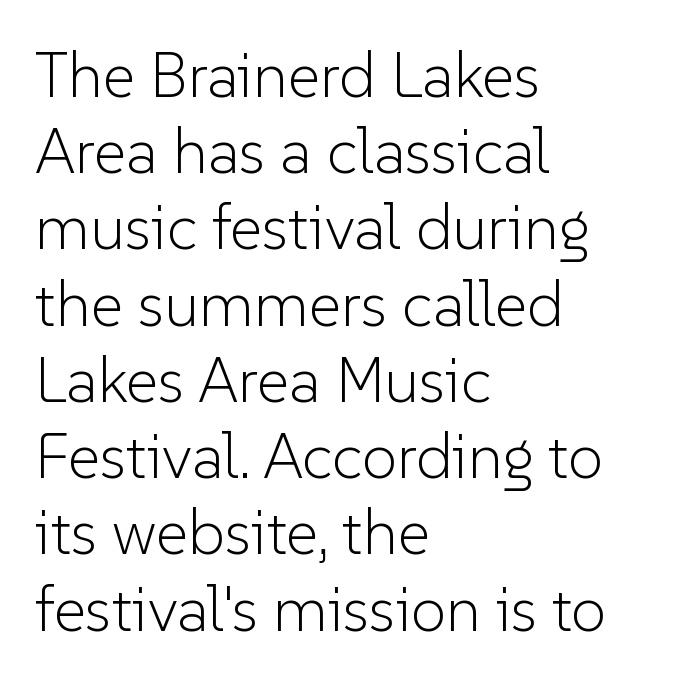
{"serif": "no", "italic": "no", "bold": "no", "weight": "light", "width": "normal", "stroke_contrast": "low", "x_height": "medium", "monospaced": "no", "underline": "no", "align": "left", "line_spacing_ratio": 1.21, "letter_spacing": "normal", "letter_spacing_em": 0.0, "glyph_px": 63}
